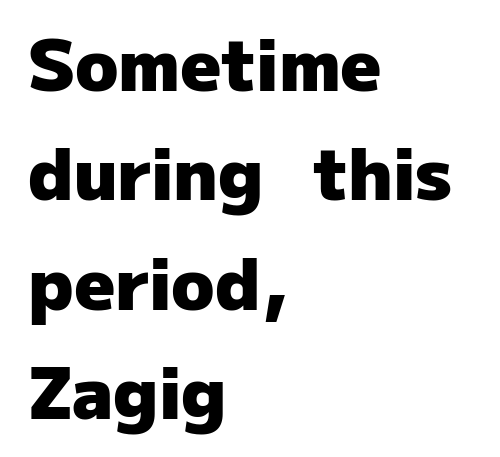
Is this a fixed-width face? No — the glyphs have proportional, varying widths. Strokes here are thick enough to call this a true bold. Posture: straight, roman, zero tilt. Descenders hang freely into open space. Is the letter spacing exaggerated? No — it looks like the ordinary default.
